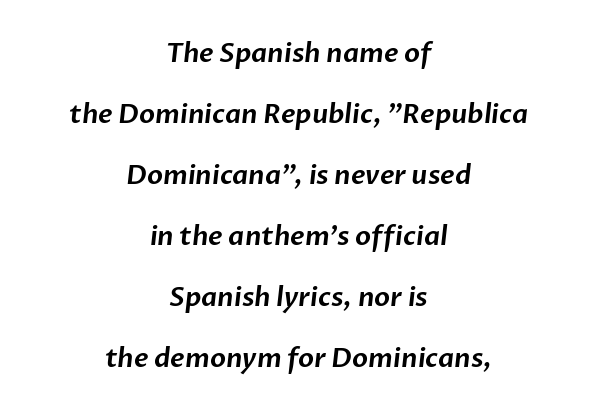
{"underline": "no", "align": "center", "line_spacing": "loose", "line_spacing_ratio": 2.35, "letter_spacing": "normal", "letter_spacing_em": 0.0, "glyph_px": 26}
